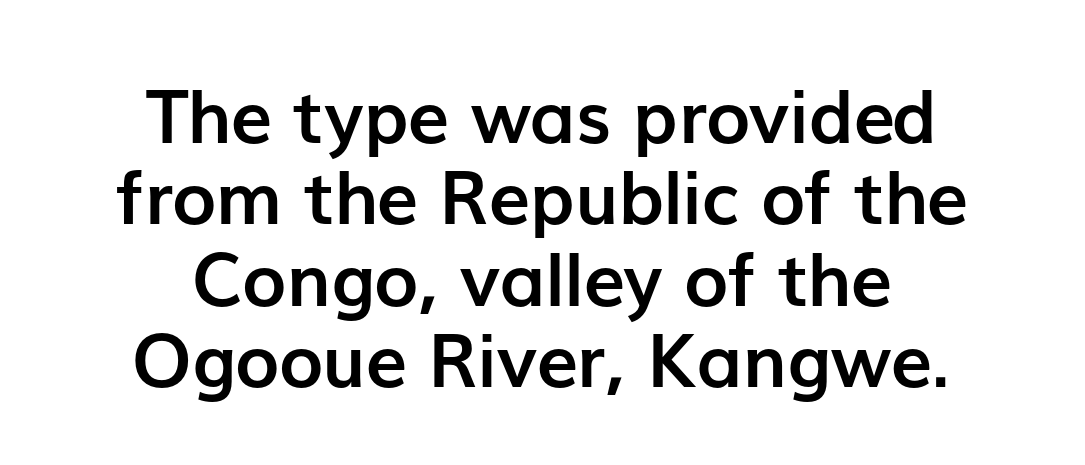
Q: Is the text bold? A: Yes.
Q: Is the text italic (slanted)? A: No, it is upright.
Q: Is the typeface a serif or a sans-serif typeface? A: Sans-serif.
Q: Is the text underlined? A: No.
Q: How is the paragraph aligned? A: Centered.
Q: Is the spacing between letters normal or unusually wide? A: Normal.
Q: Is the spacing between lines tight, normal or loose? A: Tight.
Q: Width (condensed, normal, or wide)? A: Normal.
Q: Stroke contrast? A: Low.
Q: x-height? A: Medium.
Q: Monospaced? A: No.
